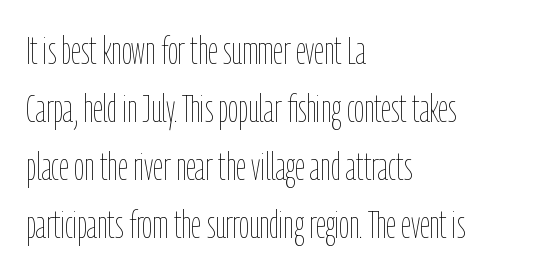
Q: Is the text bold? A: No.
Q: Is the text italic (slanted)? A: No, it is upright.
Q: Is the text underlined? A: No.
Q: How is the paragraph aligned? A: Left-aligned.
Q: Is the spacing between letters normal or unusually wide? A: Normal.
Q: Is the spacing between lines tight, normal or loose? A: Normal.
Q: Width (condensed, normal, or wide)? A: Condensed.
Q: Stroke contrast? A: Low.
Q: x-height? A: Medium.
Q: Monospaced? A: No.
